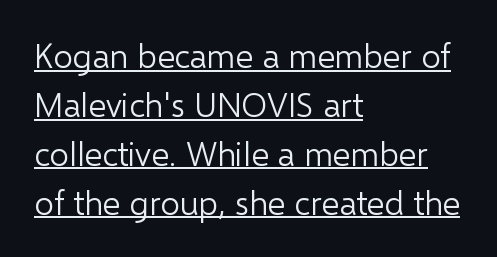
Teacher's note: observe the even left margin — that is flush-left alignment. Vertical stems look standard width or narrower in stroke. A normal amount of white space separates one row of letters from the next. A typesetter would mark this as roman, not italic. Looks like someone drew a line under every word here.
